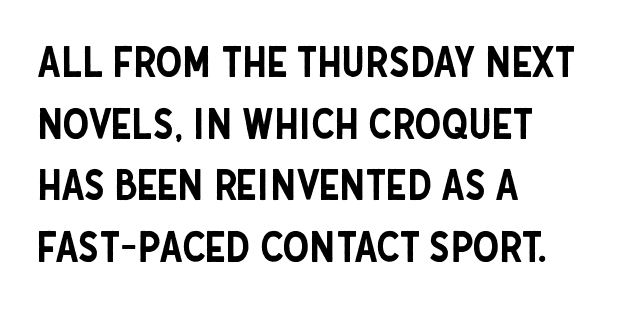
The image shows 42 px condensed sans-serif type, upright; set left-aligned, normal line spacing (1.47x), normal letter spacing, not underlined; low stroke contrast and a large x-height.
